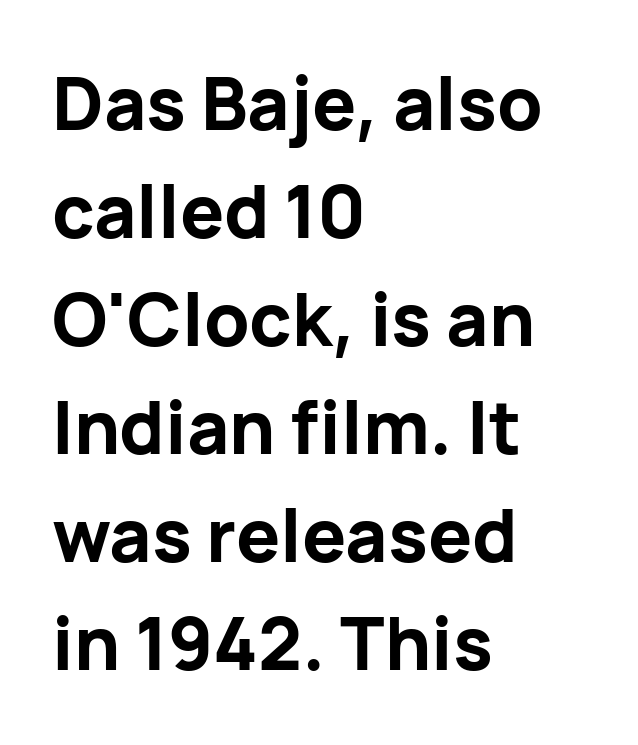
The image shows 73 px bold sans-serif type, upright; set left-aligned, normal line spacing (1.48x), normal letter spacing, not underlined; low stroke contrast and a medium x-height.
